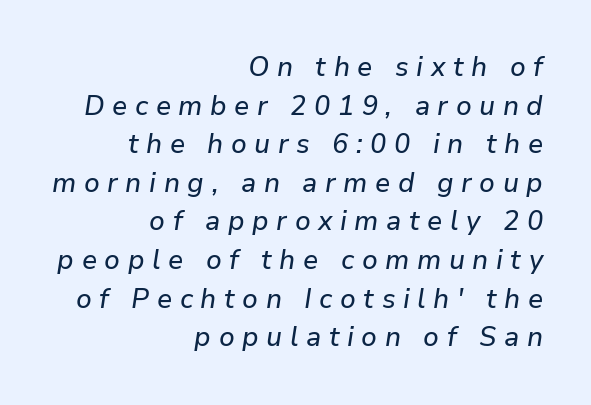
The rendering inserts visible extra space after every character. The passage is arranged like a letterhead date or caption credit — flush right. Looking at the ascenders, they clearly lean. Does the leading feel generous? No, just average. Beneath every word, the page is bare.
